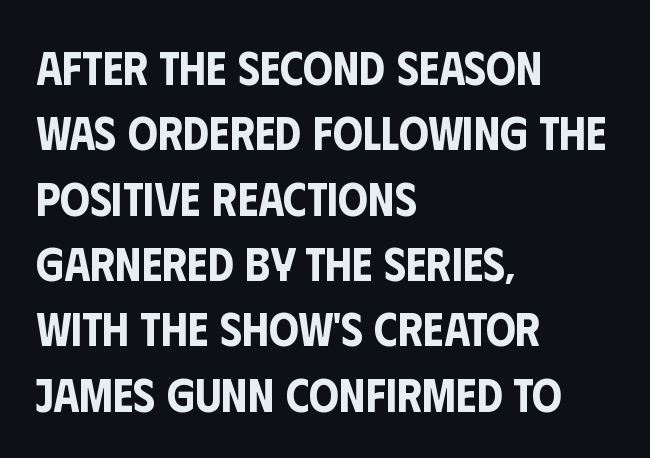
This sample keeps an unexceptional amount of space between lines. No extra tracking has been applied to these lines. The lines in this sample share a left origin and differ only in where they stop. The font's upright variant was chosen for this text. Looks like regular typesetting: each glyph gets only the width it needs. The face used here is a sans, in the tradition of grotesques and geometrics.
